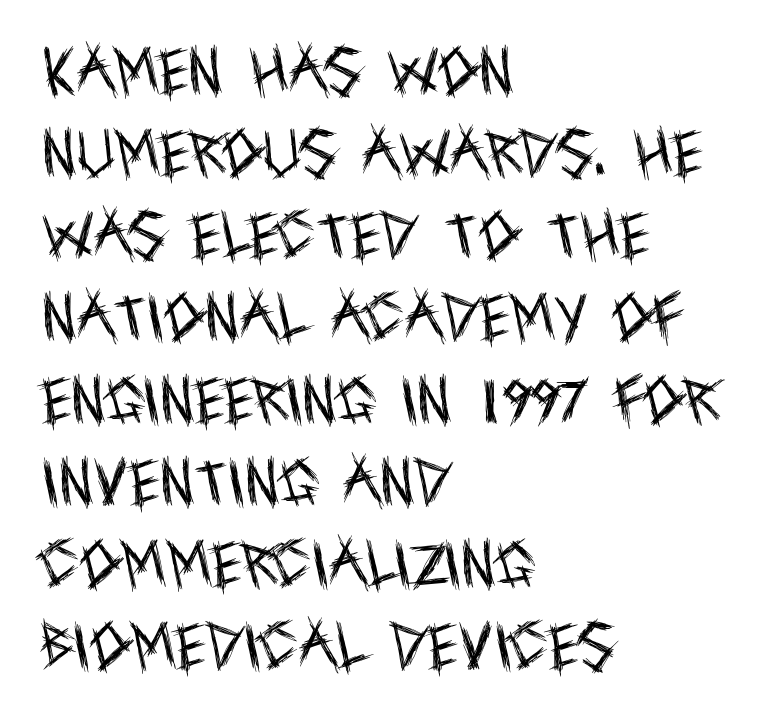
Q: Is the text bold? A: No.
Q: Is the text italic (slanted)? A: No, it is upright.
Q: Is the typeface a serif or a sans-serif typeface? A: Sans-serif.
Q: Is the text underlined? A: No.
Q: How is the paragraph aligned? A: Left-aligned.
Q: Is the spacing between letters normal or unusually wide? A: Normal.
Q: Is the spacing between lines tight, normal or loose? A: Normal.
Q: Width (condensed, normal, or wide)? A: Condensed.
Q: x-height? A: Large.
Q: Monospaced? A: No.
